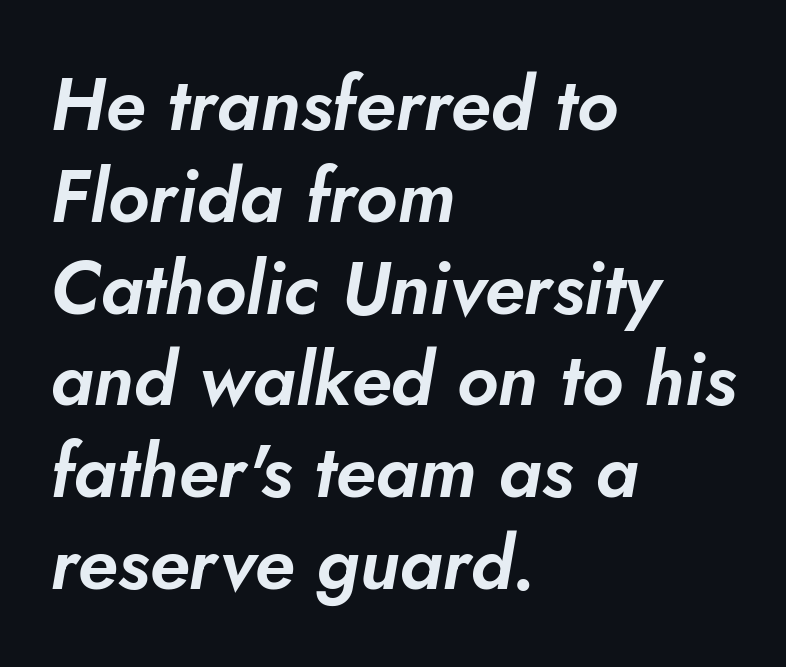
Q: Is the text italic (slanted)? A: Yes, it leans right by about 5 degrees.
Q: Is the text underlined? A: No.
Q: How is the paragraph aligned? A: Left-aligned.
Q: Is the spacing between letters normal or unusually wide? A: Normal.
Q: Width (condensed, normal, or wide)? A: Normal.
Q: Stroke contrast? A: Low.
Q: x-height? A: Small.
Q: Monospaced? A: No.
